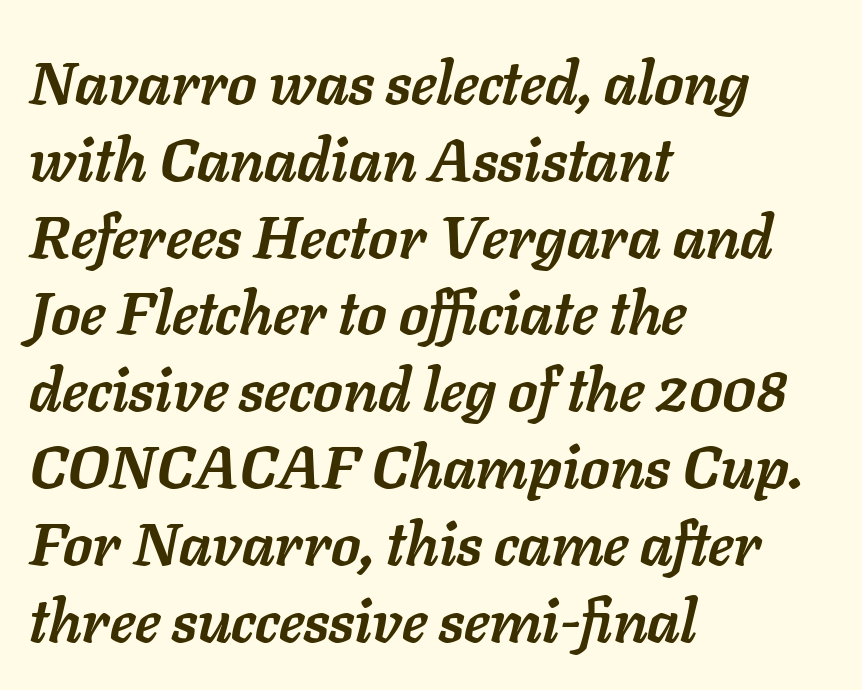
Q: Is the text bold? A: Yes.
Q: Is the text italic (slanted)? A: Yes, it leans right by about 11 degrees.
Q: Is the text underlined? A: No.
Q: How is the paragraph aligned? A: Left-aligned.
Q: Is the spacing between letters normal or unusually wide? A: Normal.
Q: Is the spacing between lines tight, normal or loose? A: Normal.
Q: Width (condensed, normal, or wide)? A: Normal.
Q: Stroke contrast? A: Low.
Q: x-height? A: Medium.
Q: Monospaced? A: No.
